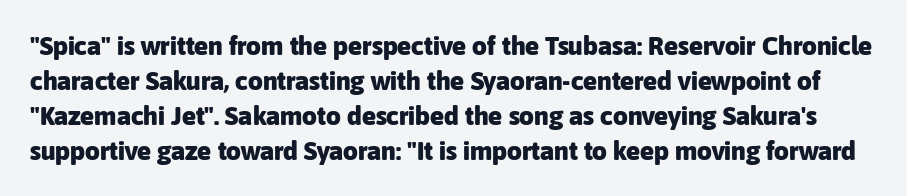
{"italic": "no", "bold": "yes", "underline": "no", "line_spacing": "normal", "line_spacing_ratio": 1.34, "letter_spacing": "normal", "letter_spacing_em": 0.0, "glyph_px": 26}
